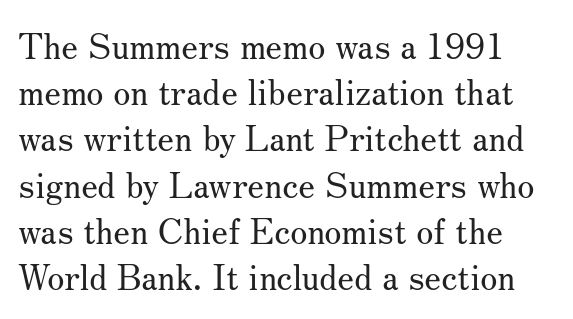
The block of text has a typical density, with ordinary space between rows. Here the designer chose a conventional face with non-uniform glyph widths. A bare baseline throughout the passage. What kind of face is this? One with serifs. The font's upright variant was chosen for this text.
